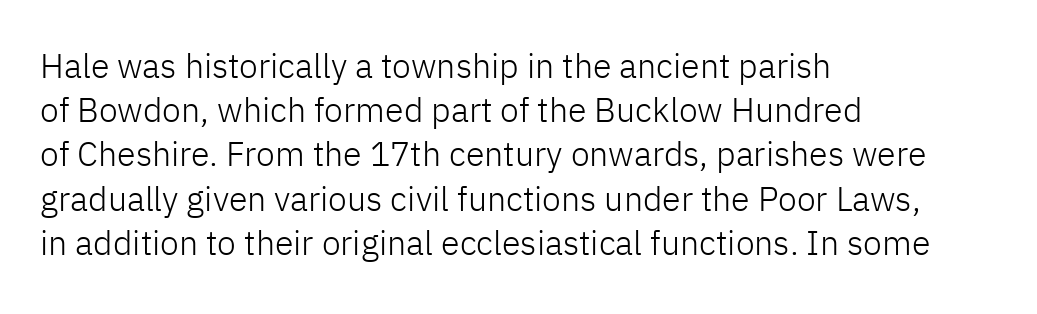
{"serif": "no", "italic": "no", "bold": "no", "weight": "light", "width": "normal", "stroke_contrast": "low", "x_height": "medium", "monospaced": "no", "underline": "no", "align": "left", "line_spacing": "normal", "line_spacing_ratio": 1.3, "letter_spacing": "normal", "letter_spacing_em": 0.0, "glyph_px": 34}
